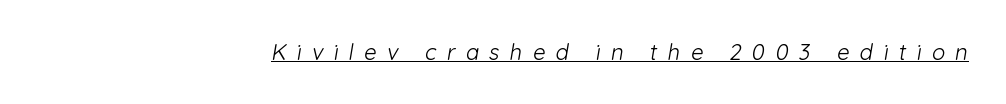
The image shows 22 px text type; set right-aligned, unusually wide letter spacing (+0.47 em), underlined.
